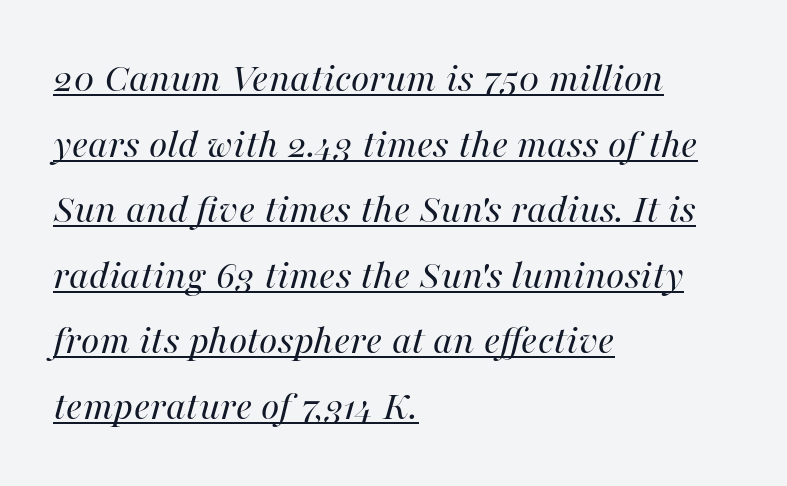
Q: Is the text bold? A: No.
Q: Is the text italic (slanted)? A: Yes, it leans right by about 16 degrees.
Q: Is the text underlined? A: Yes.
Q: How is the paragraph aligned? A: Left-aligned.
Q: Is the spacing between letters normal or unusually wide? A: Normal.
Q: Is the spacing between lines tight, normal or loose? A: Normal.
Q: Width (condensed, normal, or wide)? A: Normal.
Q: Stroke contrast? A: High.
Q: x-height? A: Medium.
Q: Monospaced? A: No.
